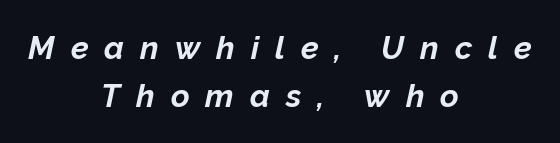
Q: Is the text bold? A: Yes.
Q: Is the text italic (slanted)? A: Yes, it leans right by about 12 degrees.
Q: Is the text underlined? A: No.
Q: How is the paragraph aligned? A: Centered.
Q: Is the spacing between letters normal or unusually wide? A: Unusually wide.
Q: Is the spacing between lines tight, normal or loose? A: Normal.
Q: Width (condensed, normal, or wide)? A: Normal.
Q: Stroke contrast? A: Low.
Q: x-height? A: Medium.
Q: Monospaced? A: No.
